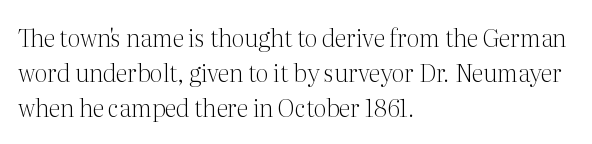
No word sits above an underline. This is the regular roman posture of the typeface. The lines in this sample share a left origin and differ only in where they stop. Successive baselines arrive at the customary interval.
